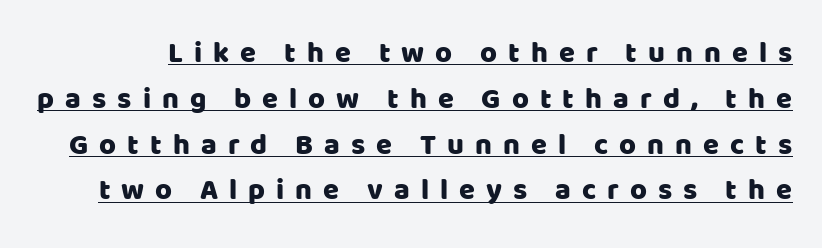
The lettering stays uniformly vertical, giving the passage a roman look. Reading down the column, the eye jumps a familiar distance to each next line. To sum up the face: it is a sans, with no serifs. A typesetter would call this proportional, since set widths differ per character. Does extra space separate the letters? Yes, quite a lot of it.
